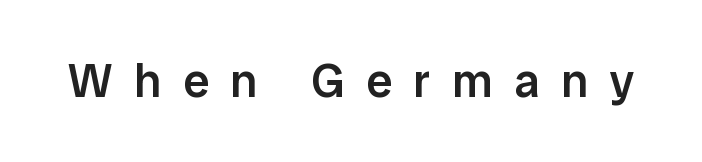
The image shows 47 px semibold sans-serif type, upright; set unusually wide letter spacing (+0.46 em), not underlined; low stroke contrast and a medium x-height.
